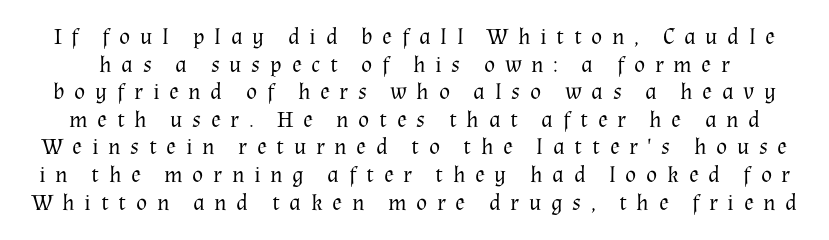
Quick note: underline off. The letters stand upright; this is a roman face. Display-style spreading of the glyphs; the letterfit is very open. No chunkiness to these letters — they're not bold.
